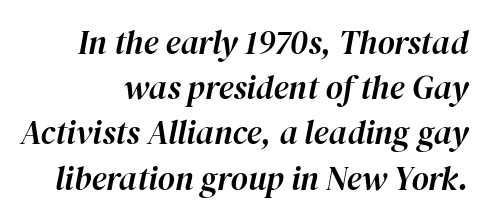
A bare baseline throughout the passage. Here the designer chose a conventional face with non-uniform glyph widths. This rendering leaves character spacing at its baseline value. The rendering uses a moderate line-height, typical for paragraphs. Where is the straight margin? On the right. It's the slanting kind of type.
